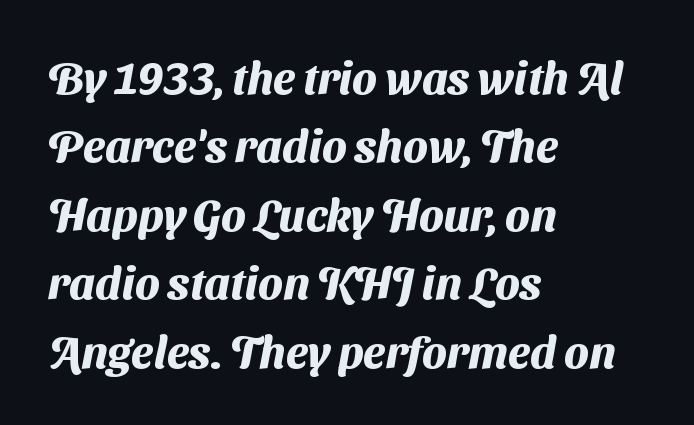
The block of text has a typical density, with ordinary space between rows. You could call the tracking neutral — neither tight nor loose. The typesetter chose a ragged-right arrangement here. Think of a printed novel: that variable character pitch is what you see here. Students, this is bold: see how much ink each stroke carries.
